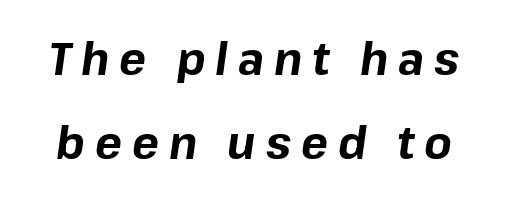
Q: Is the text bold? A: Yes.
Q: Is the text italic (slanted)? A: Yes, it leans right by about 8 degrees.
Q: Is the text underlined? A: No.
Q: Is the spacing between letters normal or unusually wide? A: Unusually wide.
Q: Width (condensed, normal, or wide)? A: Normal.
Q: Stroke contrast? A: Low.
Q: x-height? A: Medium.
Q: Monospaced? A: No.
